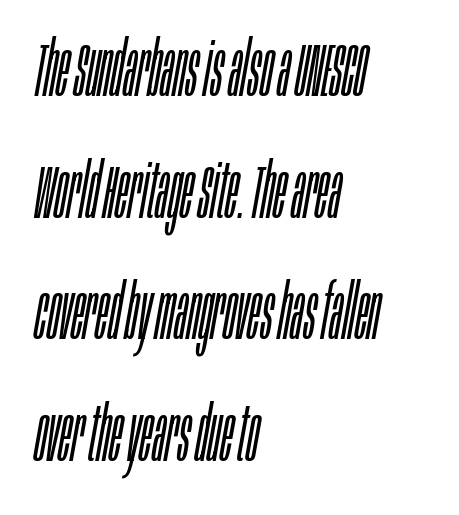
Q: Is the text bold? A: No.
Q: Is the text italic (slanted)? A: Yes, it leans right by about 10 degrees.
Q: Is the text underlined? A: No.
Q: How is the paragraph aligned? A: Left-aligned.
Q: Is the spacing between letters normal or unusually wide? A: Normal.
Q: Is the spacing between lines tight, normal or loose? A: Normal.
Q: Width (condensed, normal, or wide)? A: Condensed.
Q: Stroke contrast? A: Low.
Q: x-height? A: Large.
Q: Monospaced? A: No.
